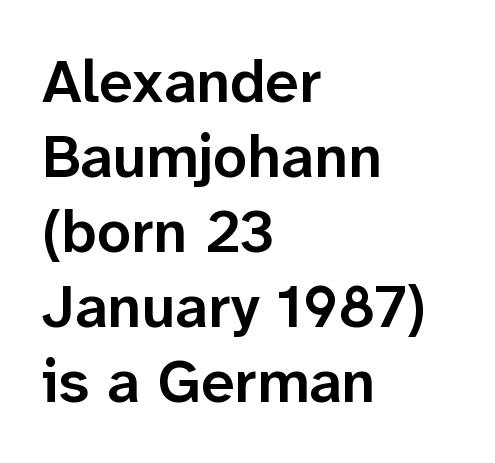
{"serif": "no", "italic": "no", "bold": "semi", "weight": "semibold", "width": "normal", "stroke_contrast": "low", "x_height": "medium", "monospaced": "no", "underline": "no", "align": "left", "line_spacing": "normal", "line_spacing_ratio": 1.25, "letter_spacing": "normal", "letter_spacing_em": 0.0, "glyph_px": 60}
